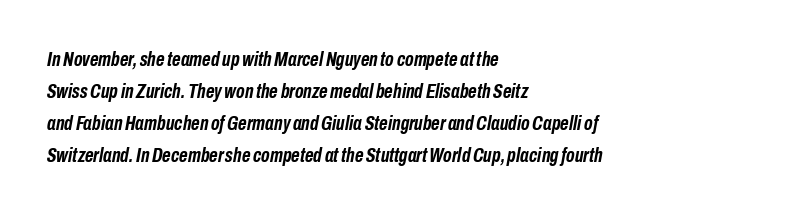
The image shows 21 px bold type, italic (leaning right); set left-aligned, normal line spacing (1.52x), normal letter spacing, not underlined.
